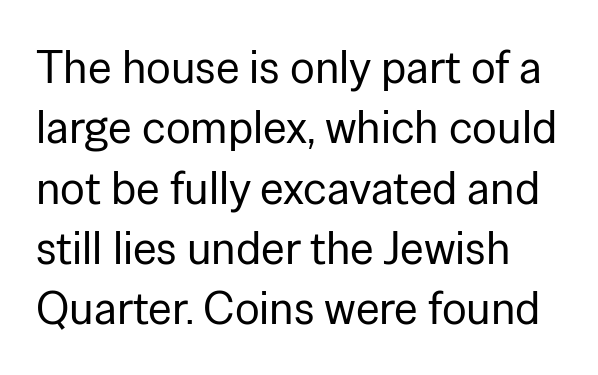
Q: Is the text bold? A: No.
Q: Is the text italic (slanted)? A: No, it is upright.
Q: Is the typeface a serif or a sans-serif typeface? A: Sans-serif.
Q: Is the text underlined? A: No.
Q: Is the spacing between letters normal or unusually wide? A: Normal.
Q: Is the spacing between lines tight, normal or loose? A: Normal.
Q: Width (condensed, normal, or wide)? A: Normal.
Q: Stroke contrast? A: Low.
Q: x-height? A: Medium.
Q: Monospaced? A: No.
